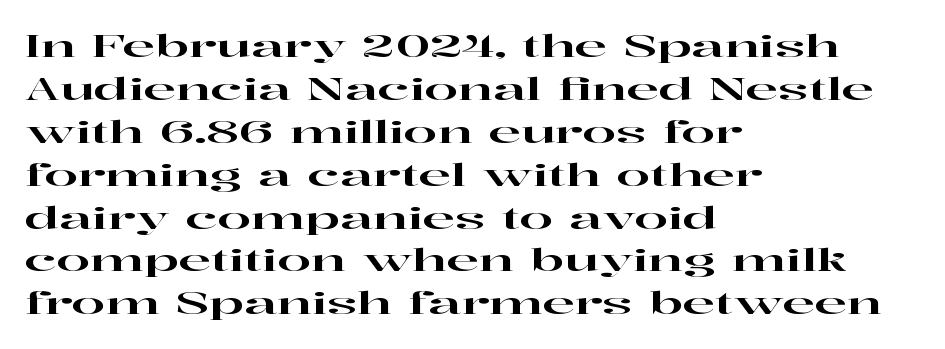
Q: Is the text italic (slanted)? A: No, it is upright.
Q: Is the typeface a serif or a sans-serif typeface? A: Serif.
Q: Is the text underlined? A: No.
Q: How is the paragraph aligned? A: Left-aligned.
Q: Is the spacing between letters normal or unusually wide? A: Normal.
Q: Is the spacing between lines tight, normal or loose? A: Normal.
Q: Width (condensed, normal, or wide)? A: Wide.
Q: Stroke contrast? A: High.
Q: x-height? A: Medium.
Q: Monospaced? A: No.
